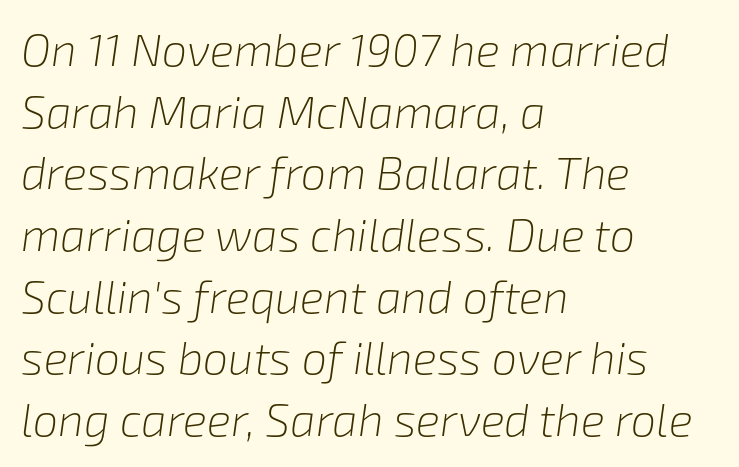
Q: Is the text bold? A: No.
Q: Is the text italic (slanted)? A: Yes, it leans right by about 8 degrees.
Q: Is the text underlined? A: No.
Q: How is the paragraph aligned? A: Left-aligned.
Q: Is the spacing between letters normal or unusually wide? A: Normal.
Q: Is the spacing between lines tight, normal or loose? A: Normal.
Q: Width (condensed, normal, or wide)? A: Normal.
Q: Stroke contrast? A: Low.
Q: x-height? A: Medium.
Q: Monospaced? A: No.
